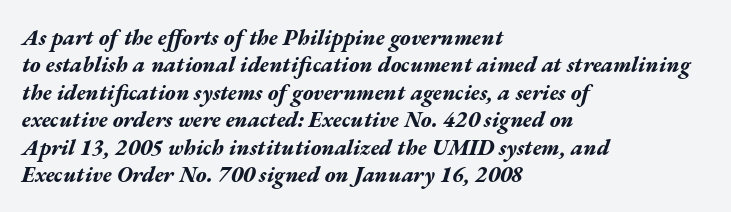
The image shows 22 px bold type, italic (leaning right); set left-aligned, normal line spacing (1.25x), normal letter spacing, not underlined.
